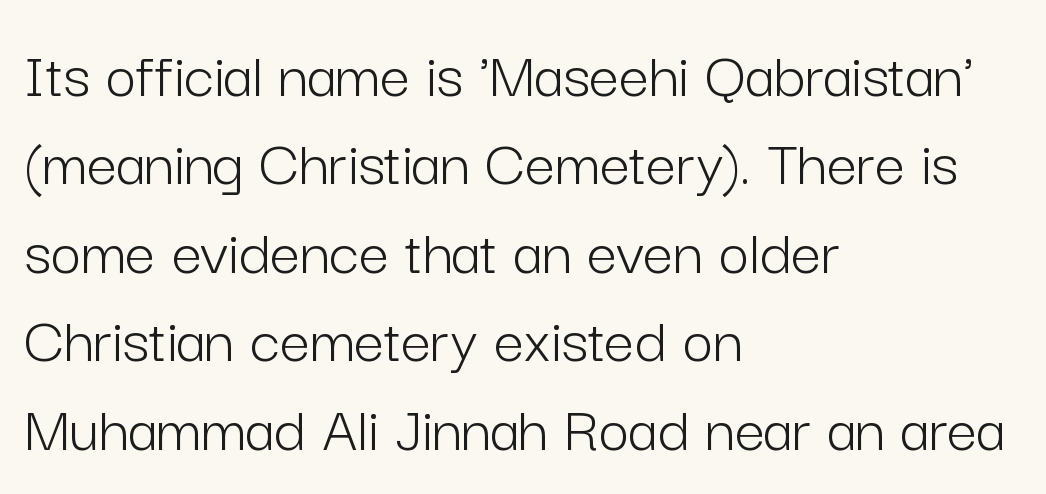
Q: Is the text bold? A: No.
Q: Is the text italic (slanted)? A: No, it is upright.
Q: Is the typeface a serif or a sans-serif typeface? A: Sans-serif.
Q: Is the text underlined? A: No.
Q: How is the paragraph aligned? A: Left-aligned.
Q: Is the spacing between letters normal or unusually wide? A: Normal.
Q: Is the spacing between lines tight, normal or loose? A: Normal.
Q: Width (condensed, normal, or wide)? A: Normal.
Q: Stroke contrast? A: Low.
Q: x-height? A: Medium.
Q: Monospaced? A: No.
